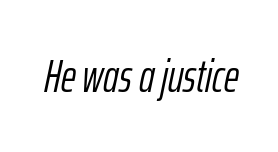
The image shows 46 px light, condensed type, italic (leaning right); set normal letter spacing, not underlined; low stroke contrast and a medium x-height.
